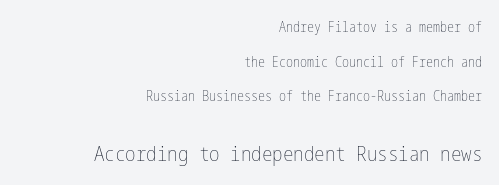
The image shows 21 px text type, upright; set right-aligned, loose line spacing (2.47x), normal letter spacing, not underlined; the second (bottom) block is 1.5x larger.
